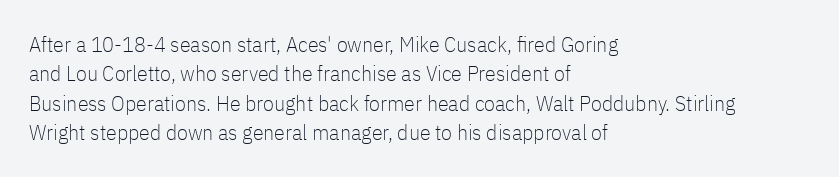
The image shows 22 px text type, upright; set left-aligned, normal line spacing (1.34x), normal letter spacing, not underlined.
